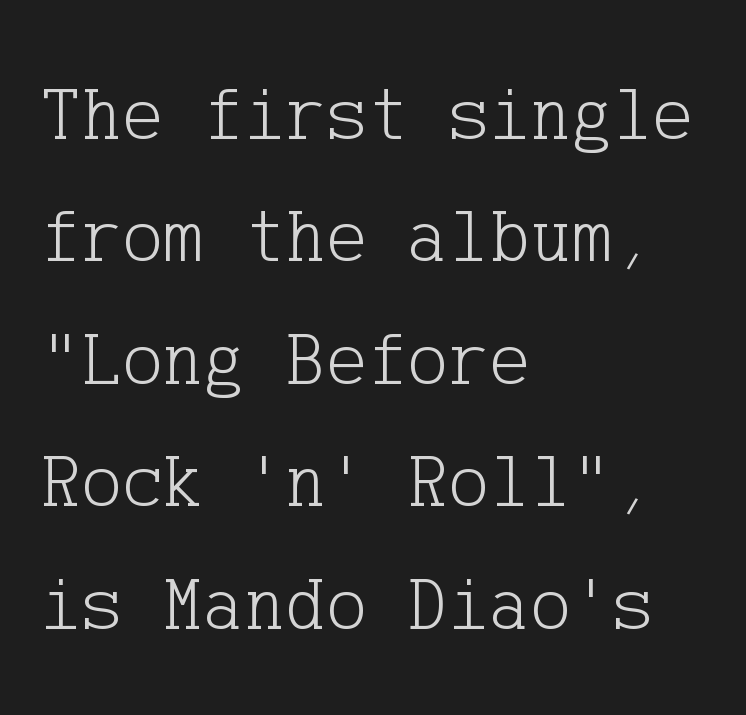
Q: Is the text bold? A: No.
Q: Is the text italic (slanted)? A: No, it is upright.
Q: Is the typeface a serif or a sans-serif typeface? A: Serif.
Q: Is the text underlined? A: No.
Q: How is the paragraph aligned? A: Left-aligned.
Q: Is the spacing between letters normal or unusually wide? A: Normal.
Q: Is the spacing between lines tight, normal or loose? A: Normal.
Q: Width (condensed, normal, or wide)? A: Normal.
Q: Stroke contrast? A: Low.
Q: x-height? A: Medium.
